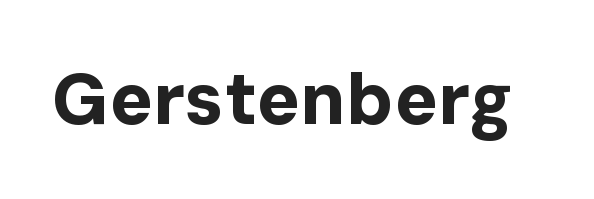
{"serif": "no", "italic": "no", "bold": "yes", "weight": "bold", "width": "normal", "stroke_contrast": "low", "x_height": "medium", "monospaced": "no", "underline": "no", "letter_spacing": "normal", "letter_spacing_em": 0.0, "glyph_px": 72}
